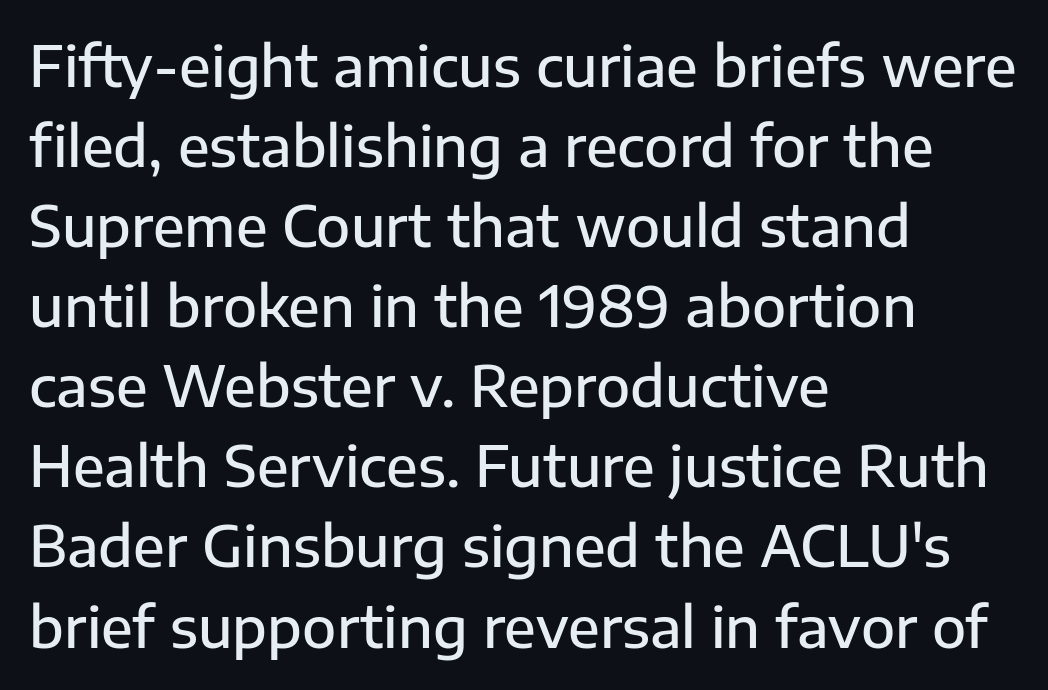
Q: Is the text bold? A: Semi-bold.
Q: Is the text italic (slanted)? A: No, it is upright.
Q: Is the typeface a serif or a sans-serif typeface? A: Sans-serif.
Q: Is the text underlined? A: No.
Q: How is the paragraph aligned? A: Left-aligned.
Q: Is the spacing between letters normal or unusually wide? A: Normal.
Q: Is the spacing between lines tight, normal or loose? A: Normal.
Q: Width (condensed, normal, or wide)? A: Normal.
Q: Stroke contrast? A: Low.
Q: x-height? A: Medium.
Q: Monospaced? A: No.
